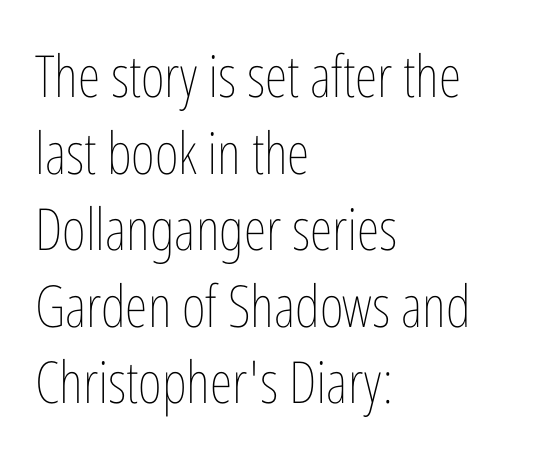
The image shows 58 px thin, condensed type, upright; set left-aligned, normal line spacing (1.32x), normal letter spacing, not underlined; low stroke contrast and a medium x-height.
